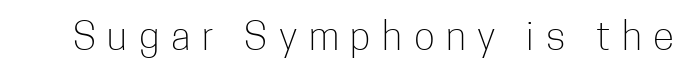
Q: Is the text bold? A: No.
Q: Is the text italic (slanted)? A: No, it is upright.
Q: Is the typeface a serif or a sans-serif typeface? A: Sans-serif.
Q: Is the text underlined? A: No.
Q: Is the spacing between letters normal or unusually wide? A: Unusually wide.
Q: Width (condensed, normal, or wide)? A: Condensed.
Q: Stroke contrast? A: Low.
Q: x-height? A: Medium.
Q: Monospaced? A: No.
